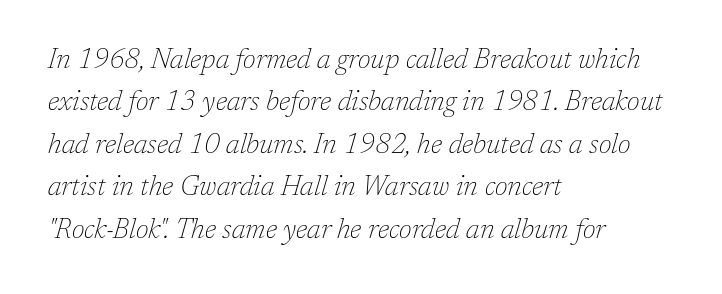
{"italic": "yes", "lean": "right", "slant_degrees": 17, "bold": "no", "underline": "no", "align": "left", "line_spacing": "normal", "line_spacing_ratio": 1.57, "letter_spacing": "normal", "letter_spacing_em": 0.0, "glyph_px": 27}
